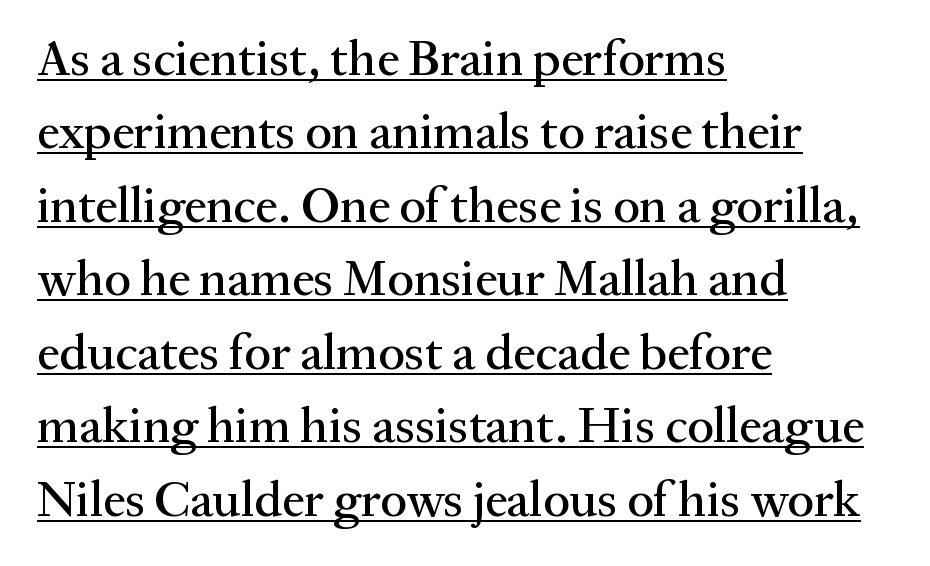
The image shows 50 px serif type, upright; set left-aligned, normal line spacing (1.47x), normal letter spacing, underlined; medium stroke contrast and a medium x-height.
